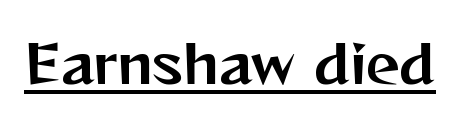
{"serif": "no", "italic": "no", "width": "normal", "stroke_contrast": "medium", "x_height": "medium", "monospaced": "no", "underline": "yes", "letter_spacing": "normal", "letter_spacing_em": 0.0, "glyph_px": 53}
